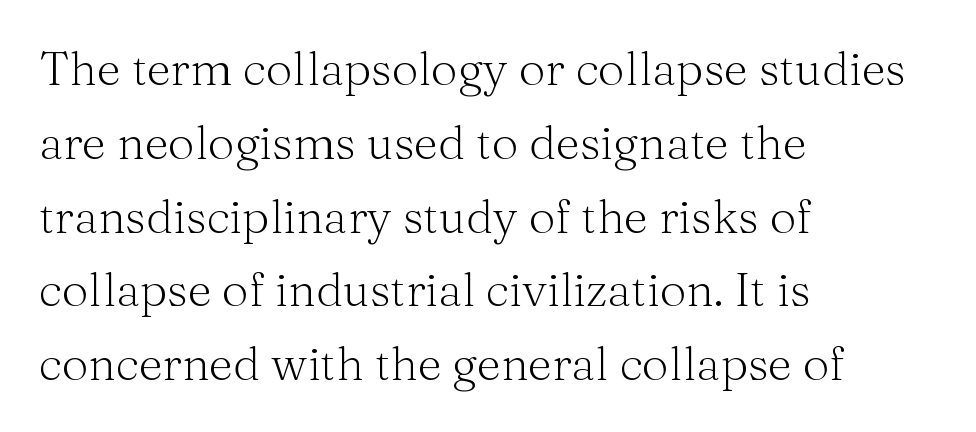
The typeface chosen for these lines features serifs. Ink coverage per letter is moderate at most. This rendering features lettering with no underline. Character widths vary here, with narrow letters taking less room than wide ones. Layout note: lines flush left.
